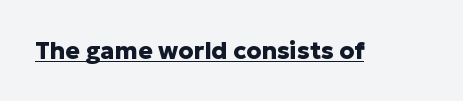
{"italic": "no", "bold": "yes", "underline": "yes", "letter_spacing": "normal", "letter_spacing_em": 0.0, "glyph_px": 24}
